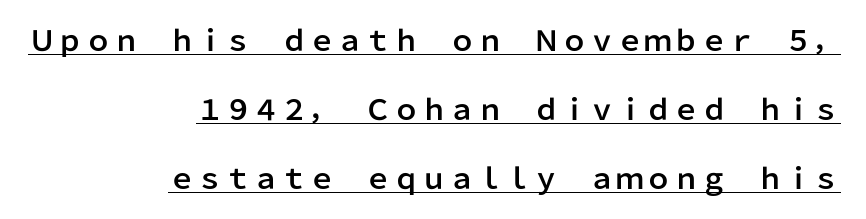
{"serif": "no", "italic": "no", "width": "normal", "stroke_contrast": "low", "x_height": "medium", "monospaced": "no", "underline": "yes", "align": "right", "line_spacing": "loose", "line_spacing_ratio": 2.46, "letter_spacing": "normal", "letter_spacing_em": 0.0, "glyph_px": 28}
